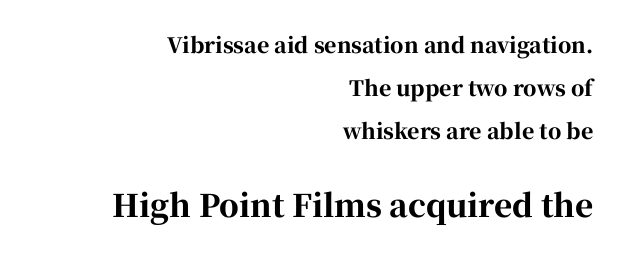
Check under the words: just untouched page. If you squint, the bottom block still reads clearly — it's the larger of the two. There is no visible air inserted between adjacent glyphs. This block would shrink considerably if given ordinary leading; it's expanded now. A typesetter would call this proportional, since set widths differ per character. These lines carry a lot of weight — the face is fully bold.
